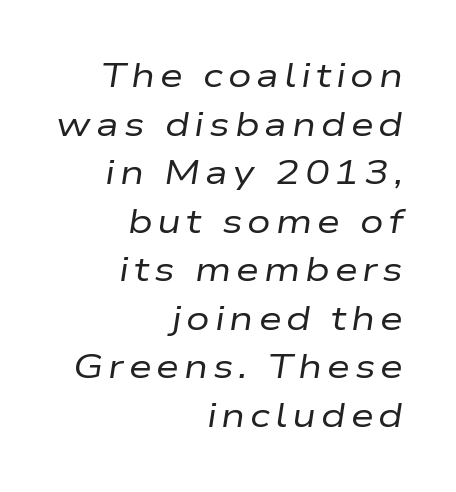
Q: Is the text bold? A: No.
Q: Is the text italic (slanted)? A: Yes, it leans right by about 9 degrees.
Q: Is the text underlined? A: No.
Q: How is the paragraph aligned? A: Right-aligned.
Q: Is the spacing between lines tight, normal or loose? A: Normal.
Q: Width (condensed, normal, or wide)? A: Wide.
Q: Stroke contrast? A: Low.
Q: x-height? A: Medium.
Q: Monospaced? A: No.
